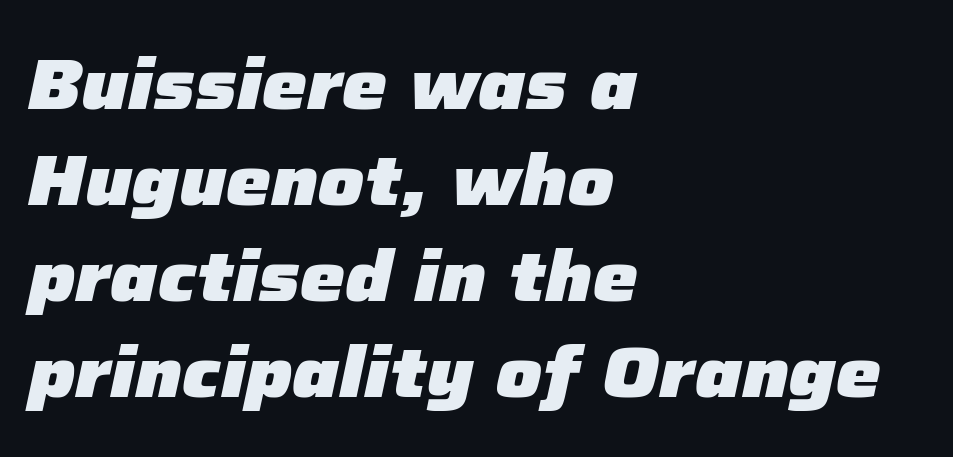
Q: Is the text bold? A: Yes.
Q: Is the text italic (slanted)? A: Yes, it leans right by about 12 degrees.
Q: Is the text underlined? A: No.
Q: How is the paragraph aligned? A: Left-aligned.
Q: Is the spacing between letters normal or unusually wide? A: Normal.
Q: Is the spacing between lines tight, normal or loose? A: Normal.
Q: Width (condensed, normal, or wide)? A: Normal.
Q: Stroke contrast? A: Low.
Q: x-height? A: Medium.
Q: Monospaced? A: No.
